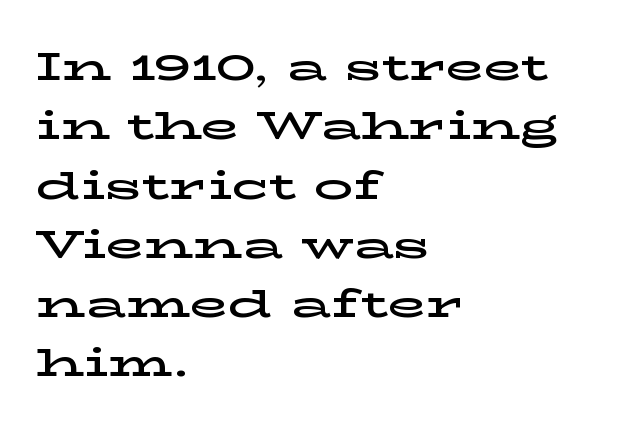
{"serif": "yes", "italic": "no", "width": "wide", "stroke_contrast": "low", "x_height": "medium", "monospaced": "no", "underline": "no", "align": "left", "line_spacing": "normal", "line_spacing_ratio": 1.52, "letter_spacing": "normal", "letter_spacing_em": 0.0, "glyph_px": 39}
